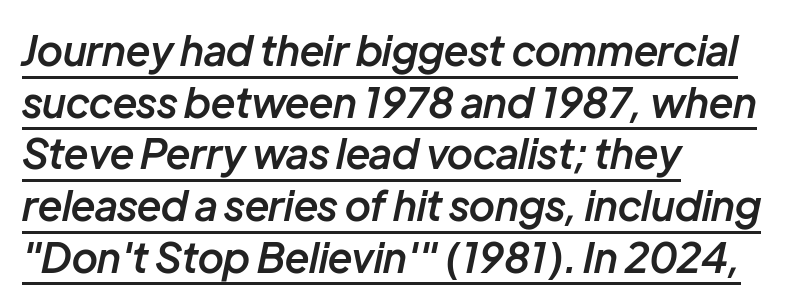
The image shows 41 px semibold type, italic (leaning right); set left-aligned, normal line spacing (1.26x), normal letter spacing, underlined; low stroke contrast and a medium x-height.
